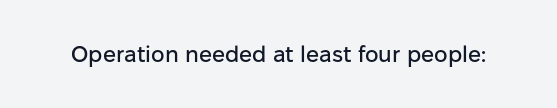
The image shows 23 px text type, upright; set normal letter spacing, not underlined.
